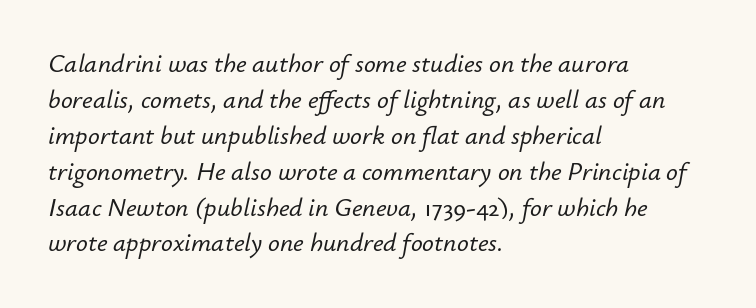
{"italic": "yes", "lean": "right", "slant_degrees": 12, "underline": "no", "align": "left", "line_spacing": "normal", "line_spacing_ratio": 1.38, "letter_spacing": "normal", "letter_spacing_em": 0.0, "glyph_px": 26}
